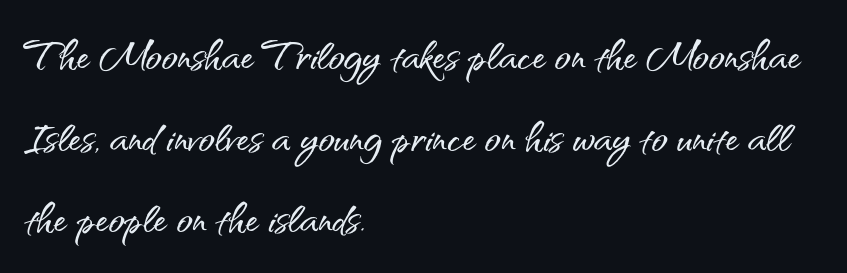
{"serif": "no", "width": "normal", "stroke_contrast": "medium", "x_height": "small", "monospaced": "no", "underline": "no", "align": "left", "line_spacing": "normal", "line_spacing_ratio": 1.54, "letter_spacing": "normal", "letter_spacing_em": 0.0, "glyph_px": 53}
